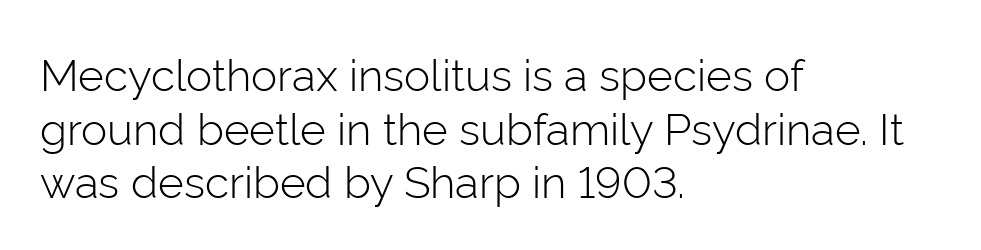
The letters advance in unequal steps, a hallmark of proportional type. The characters display no serif detailing; their extremities are plain. The lines are quadded left. No extra ink here — the face is not bold. A clean baseline with only descenders dipping below it.
